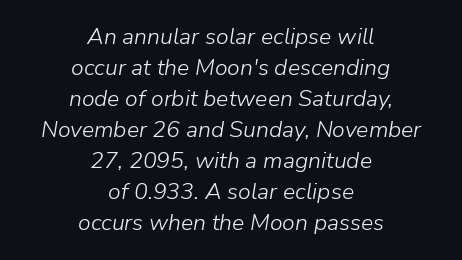
{"italic": "yes", "lean": "right", "slant_degrees": 9, "bold": "no", "underline": "no", "align": "center", "line_spacing": "normal", "line_spacing_ratio": 1.35, "letter_spacing": "normal", "letter_spacing_em": 0.0, "glyph_px": 23}
